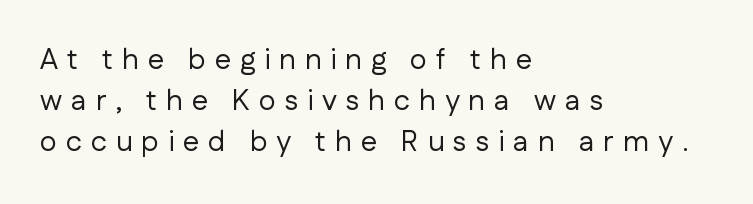
Serif or sans? Sans — the stroke terminals are bare. Character widths vary here, with narrow letters taking less room than wide ones. The rows are spaced the way most documents space them. Characters remain perfectly vertical along every line.
